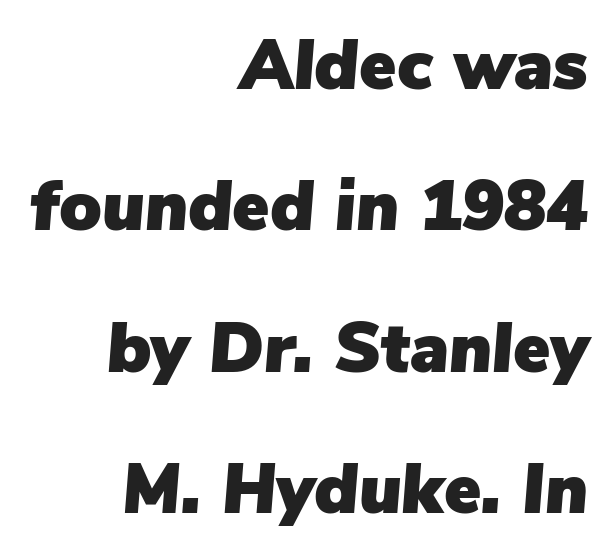
Q: Is the text italic (slanted)? A: Yes, it leans right by about 5 degrees.
Q: Is the text underlined? A: No.
Q: How is the paragraph aligned? A: Right-aligned.
Q: Is the spacing between letters normal or unusually wide? A: Normal.
Q: Is the spacing between lines tight, normal or loose? A: Loose.
Q: Width (condensed, normal, or wide)? A: Normal.
Q: Stroke contrast? A: Low.
Q: x-height? A: Medium.
Q: Monospaced? A: No.
